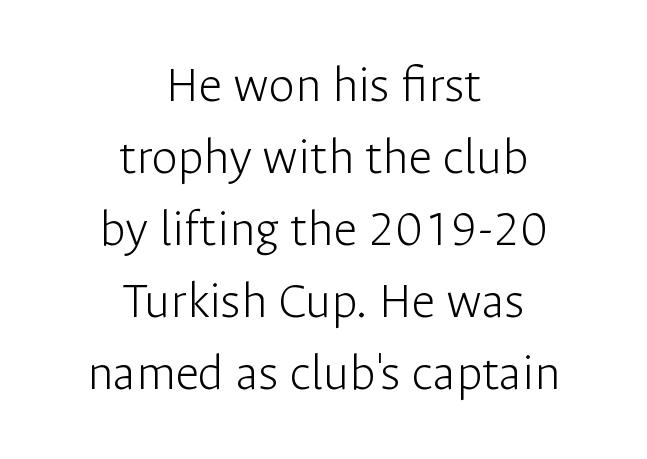
{"serif": "no", "italic": "no", "bold": "no", "weight": "light", "width": "normal", "stroke_contrast": "low", "x_height": "medium", "monospaced": "no", "underline": "no", "align": "center", "line_spacing": "normal", "line_spacing_ratio": 1.36, "letter_spacing": "normal", "letter_spacing_em": 0.0, "glyph_px": 53}
